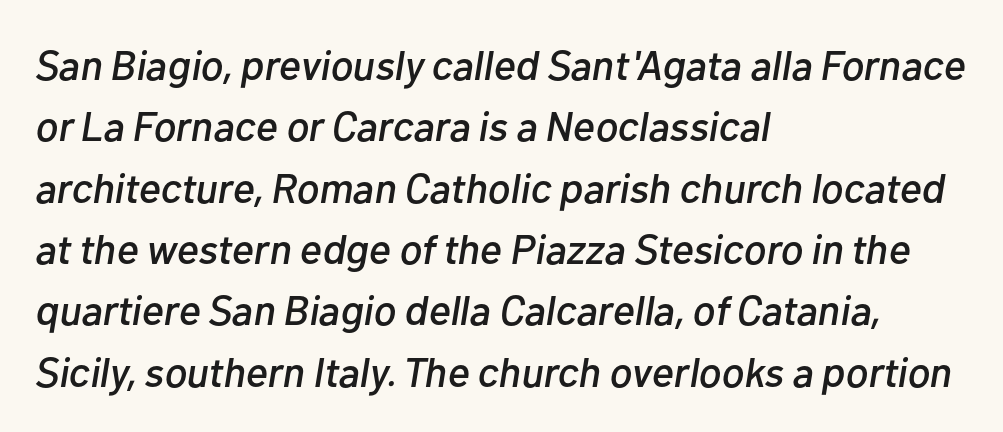
{"italic": "yes", "lean": "right", "slant_degrees": 10, "width": "normal", "stroke_contrast": "low", "x_height": "medium", "monospaced": "no", "underline": "no", "align": "left", "line_spacing": "normal", "line_spacing_ratio": 1.46, "letter_spacing": "normal", "letter_spacing_em": 0.0, "glyph_px": 42}
